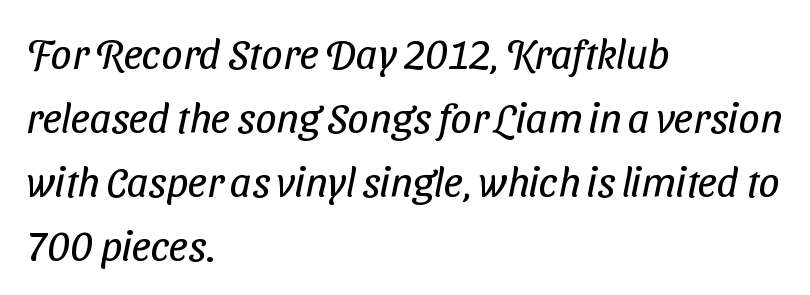
Q: Is the text bold? A: No.
Q: Is the typeface a serif or a sans-serif typeface? A: Sans-serif.
Q: Is the text underlined? A: No.
Q: How is the paragraph aligned? A: Left-aligned.
Q: Is the spacing between letters normal or unusually wide? A: Normal.
Q: Is the spacing between lines tight, normal or loose? A: Normal.
Q: Width (condensed, normal, or wide)? A: Condensed.
Q: Stroke contrast? A: Low.
Q: x-height? A: Medium.
Q: Monospaced? A: No.
